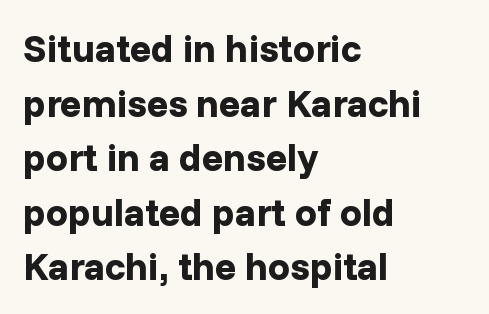
The face used here is proportionally spaced, like ordinary book or web type. The ragged edge is on the right, which tells us the setting is flush left. The rendering uses a moderate line-height, typical for paragraphs. Note: no serifs on the glyphs.
